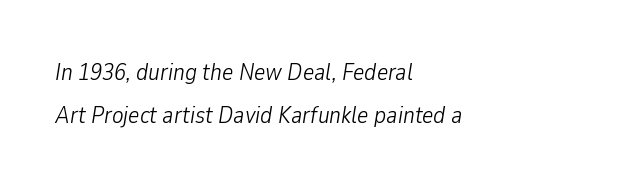
The image shows 24 px text type, italic (leaning right); set left-aligned, line spacing 1.81x, normal letter spacing, not underlined.
